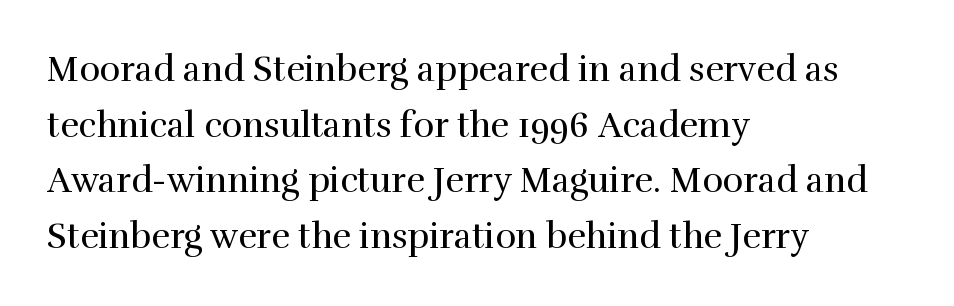
Spacing verdict: proportional, widths tailored to each character. Standard letterfit; no display-style spreading of the glyphs. Just letters on the line, the space beneath them empty. Quick note: interline space is typical. This sample is left-justified, so line endings fall wherever the words run out.
